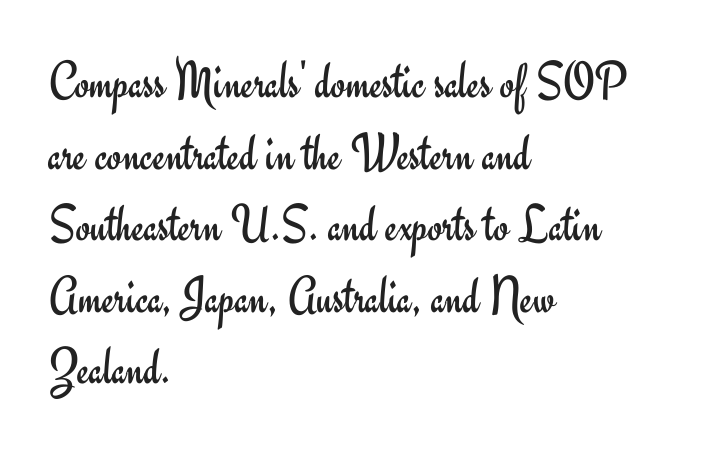
Q: Is the text bold? A: No.
Q: Is the text italic (slanted)? A: Yes.
Q: Is the typeface a serif or a sans-serif typeface? A: Sans-serif.
Q: Is the text underlined? A: No.
Q: How is the paragraph aligned? A: Left-aligned.
Q: Is the spacing between letters normal or unusually wide? A: Normal.
Q: Is the spacing between lines tight, normal or loose? A: Normal.
Q: Width (condensed, normal, or wide)? A: Normal.
Q: Stroke contrast? A: Low.
Q: x-height? A: Small.
Q: Monospaced? A: No.
